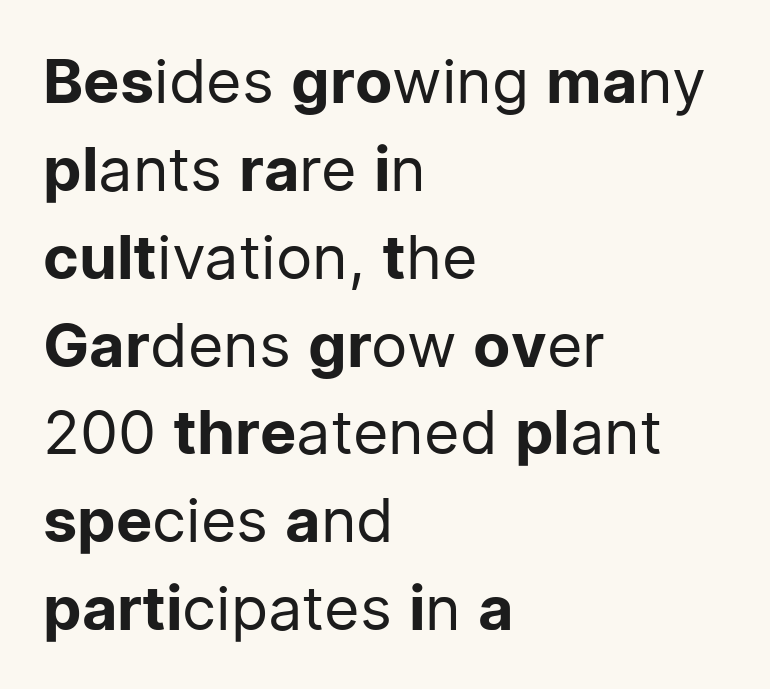
{"serif": "no", "italic": "no", "bold": "no", "weight": "regular", "width": "normal", "stroke_contrast": "low", "x_height": "medium", "monospaced": "no", "underline": "no", "align": "left", "line_spacing": "normal", "line_spacing_ratio": 1.44, "letter_spacing": "normal", "letter_spacing_em": 0.0, "glyph_px": 61}
